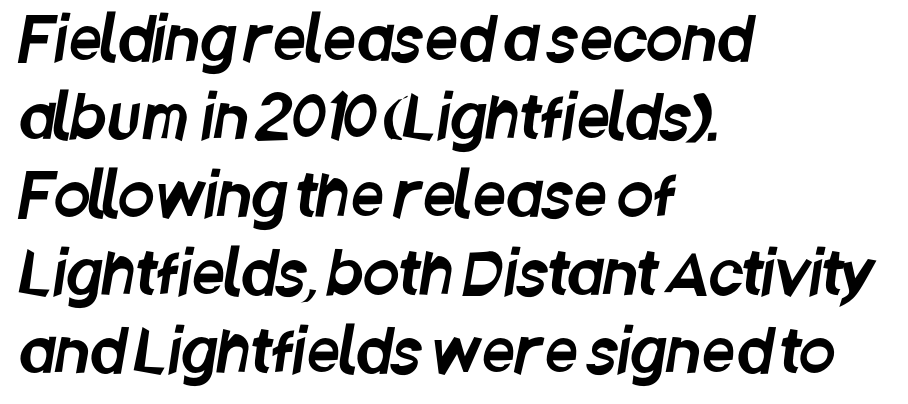
Q: Is the typeface a serif or a sans-serif typeface? A: Sans-serif.
Q: Is the text underlined? A: No.
Q: How is the paragraph aligned? A: Left-aligned.
Q: Is the spacing between letters normal or unusually wide? A: Normal.
Q: Is the spacing between lines tight, normal or loose? A: Normal.
Q: Width (condensed, normal, or wide)? A: Condensed.
Q: Stroke contrast? A: Low.
Q: x-height? A: Large.
Q: Monospaced? A: No.
